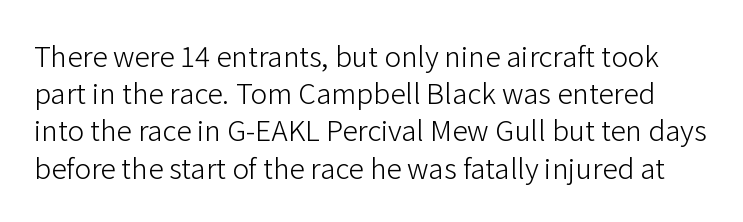
{"serif": "no", "italic": "no", "bold": "no", "weight": "light", "width": "normal", "stroke_contrast": "low", "x_height": "medium", "monospaced": "no", "underline": "no", "line_spacing": "normal", "line_spacing_ratio": 1.33, "letter_spacing": "normal", "letter_spacing_em": 0.0, "glyph_px": 28}
